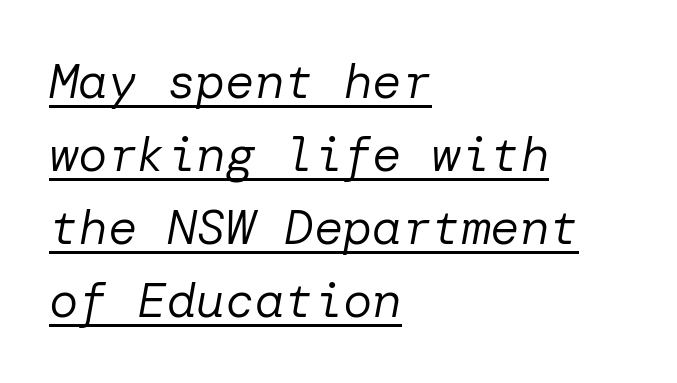
{"italic": "yes", "lean": "right", "slant_degrees": 10, "bold": "no", "weight": "regular", "width": "normal", "stroke_contrast": "low", "x_height": "medium", "underline": "yes", "align": "left", "line_spacing": "normal", "line_spacing_ratio": 1.49, "letter_spacing": "normal", "letter_spacing_em": 0.0, "glyph_px": 49}
